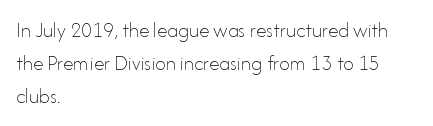
Q: Is the text bold? A: No.
Q: Is the text italic (slanted)? A: No, it is upright.
Q: Is the text underlined? A: No.
Q: How is the paragraph aligned? A: Left-aligned.
Q: Is the spacing between letters normal or unusually wide? A: Normal.
Q: Is the spacing between lines tight, normal or loose? A: Normal.
